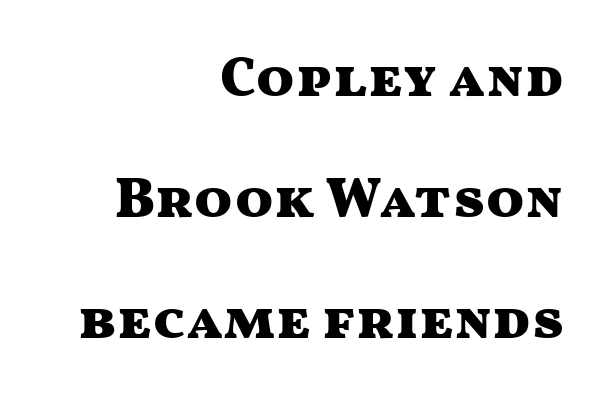
Q: Is the text bold? A: Yes.
Q: Is the text italic (slanted)? A: No, it is upright.
Q: Is the typeface a serif or a sans-serif typeface? A: Sans-serif.
Q: Is the text underlined? A: No.
Q: How is the paragraph aligned? A: Right-aligned.
Q: Is the spacing between letters normal or unusually wide? A: Normal.
Q: Is the spacing between lines tight, normal or loose? A: Loose.
Q: Width (condensed, normal, or wide)? A: Wide.
Q: Stroke contrast? A: Medium.
Q: x-height? A: Medium.
Q: Monospaced? A: No.
